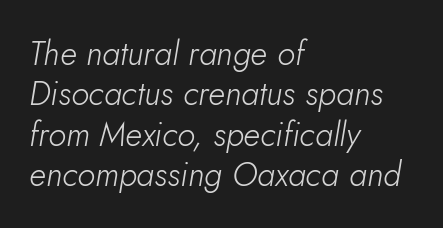
The image shows 33 px light type, italic (leaning right); set left-aligned, line spacing 1.22x, normal letter spacing, not underlined; low stroke contrast and a small x-height.
